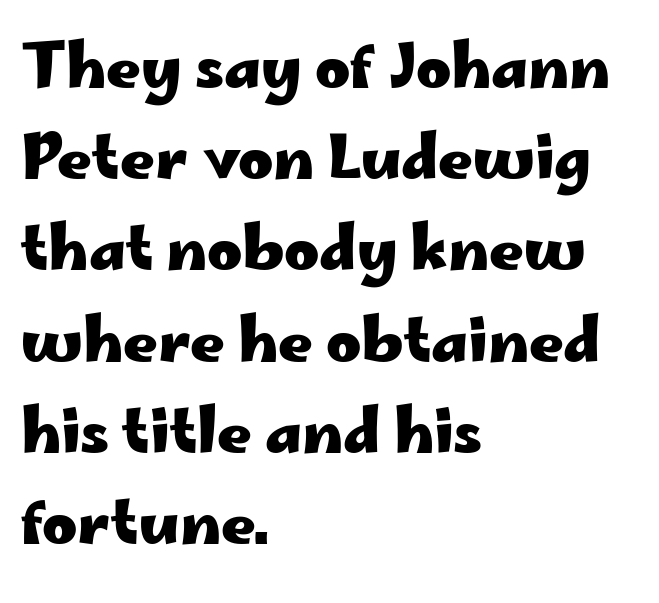
Q: Is the text bold? A: Yes.
Q: Is the text italic (slanted)? A: No, it is upright.
Q: Is the typeface a serif or a sans-serif typeface? A: Sans-serif.
Q: Is the text underlined? A: No.
Q: How is the paragraph aligned? A: Left-aligned.
Q: Is the spacing between letters normal or unusually wide? A: Normal.
Q: Is the spacing between lines tight, normal or loose? A: Normal.
Q: Width (condensed, normal, or wide)? A: Wide.
Q: Stroke contrast? A: Low.
Q: x-height? A: Small.
Q: Monospaced? A: No.
